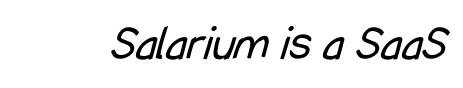
{"serif": "no", "bold": "no", "weight": "regular", "width": "condensed", "stroke_contrast": "low", "x_height": "medium", "monospaced": "no", "underline": "no", "letter_spacing": "normal", "letter_spacing_em": 0.0, "glyph_px": 50}
